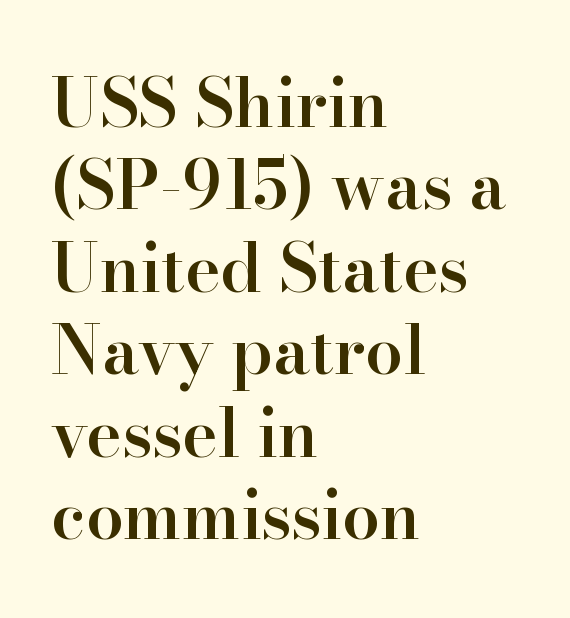
{"serif": "yes", "italic": "no", "bold": "semi", "weight": "semibold", "width": "normal", "stroke_contrast": "high", "x_height": "small", "monospaced": "no", "underline": "no", "align": "left", "line_spacing_ratio": 1.23, "letter_spacing": "normal", "letter_spacing_em": 0.0, "glyph_px": 67}
